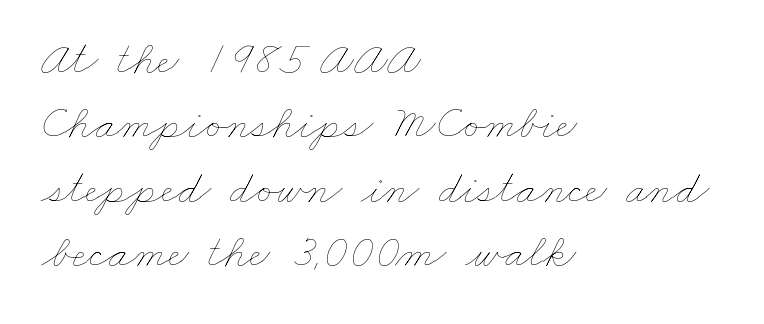
The typeface has the unassuming heft of standard copy or less. Proportional: the letters do not fall into vertical columns. These lines sit exactly where default settings would place them. A bare baseline throughout the passage. Visually the block forms a straight wall on the left and a jagged coastline on the right. The tracking reads as untouched default to a designer's eye.
